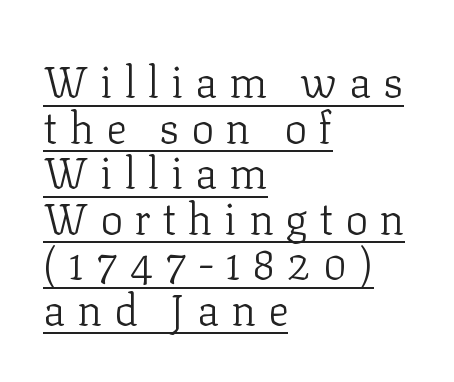
Q: Is the text bold? A: No.
Q: Is the text italic (slanted)? A: No, it is upright.
Q: Is the typeface a serif or a sans-serif typeface? A: Serif.
Q: Is the text underlined? A: Yes.
Q: How is the paragraph aligned? A: Left-aligned.
Q: Is the spacing between letters normal or unusually wide? A: Unusually wide.
Q: Is the spacing between lines tight, normal or loose? A: Tight.
Q: Width (condensed, normal, or wide)? A: Normal.
Q: Stroke contrast? A: Low.
Q: x-height? A: Medium.
Q: Monospaced? A: No.
